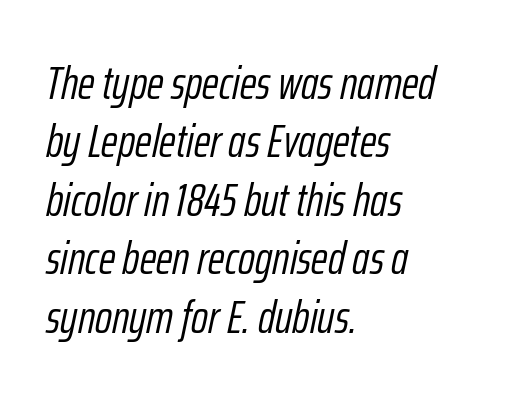
{"italic": "yes", "lean": "right", "slant_degrees": 12, "bold": "no", "weight": "light", "width": "condensed", "stroke_contrast": "low", "x_height": "medium", "monospaced": "no", "underline": "no", "align": "left", "line_spacing": "normal", "line_spacing_ratio": 1.27, "letter_spacing": "normal", "letter_spacing_em": 0.0, "glyph_px": 46}
